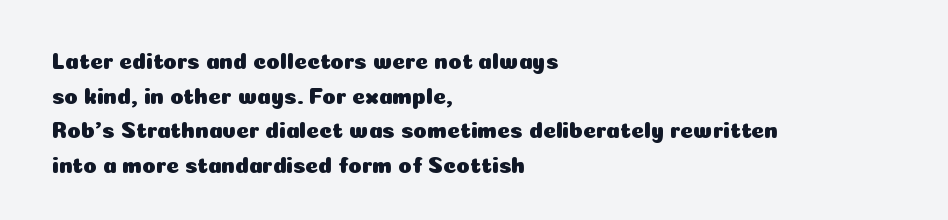
The image shows 22 px text type, upright; set left-aligned, normal line spacing (1.57x), normal letter spacing, not underlined.
